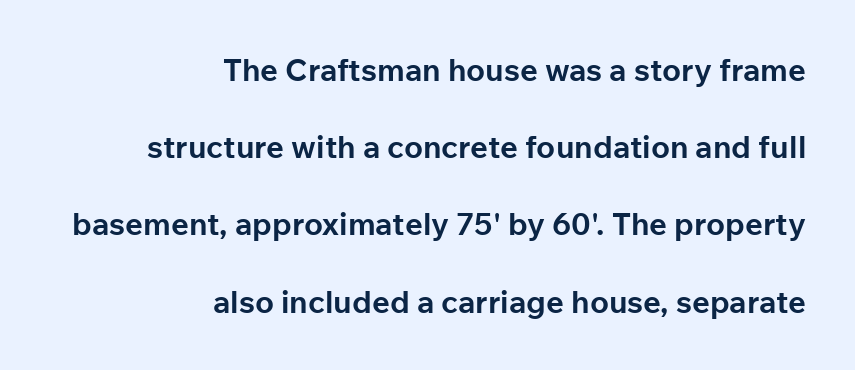
{"serif": "no", "italic": "no", "bold": "yes", "weight": "bold", "width": "normal", "stroke_contrast": "low", "x_height": "medium", "monospaced": "no", "underline": "no", "align": "right", "line_spacing": "loose", "line_spacing_ratio": 2.49, "letter_spacing": "normal", "letter_spacing_em": 0.0, "glyph_px": 31}
